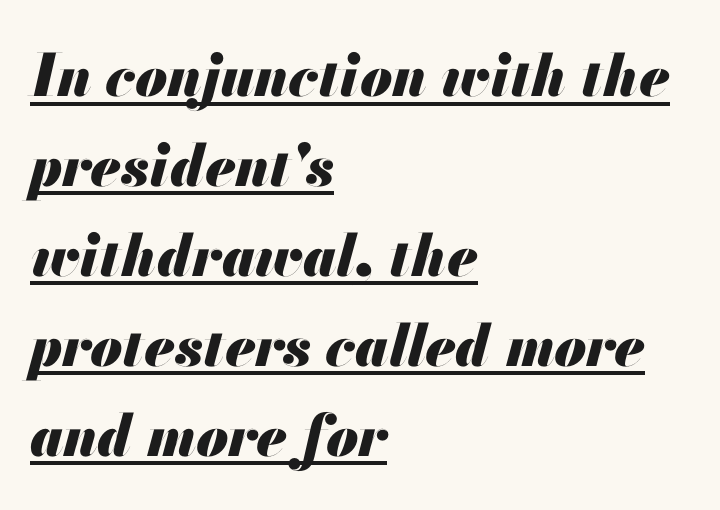
Q: Is the text bold? A: Yes.
Q: Is the text italic (slanted)? A: Yes, it leans right by about 13 degrees.
Q: Is the text underlined? A: Yes.
Q: How is the paragraph aligned? A: Left-aligned.
Q: Is the spacing between letters normal or unusually wide? A: Normal.
Q: Is the spacing between lines tight, normal or loose? A: Normal.
Q: Width (condensed, normal, or wide)? A: Normal.
Q: Stroke contrast? A: Medium.
Q: x-height? A: Small.
Q: Monospaced? A: No.
